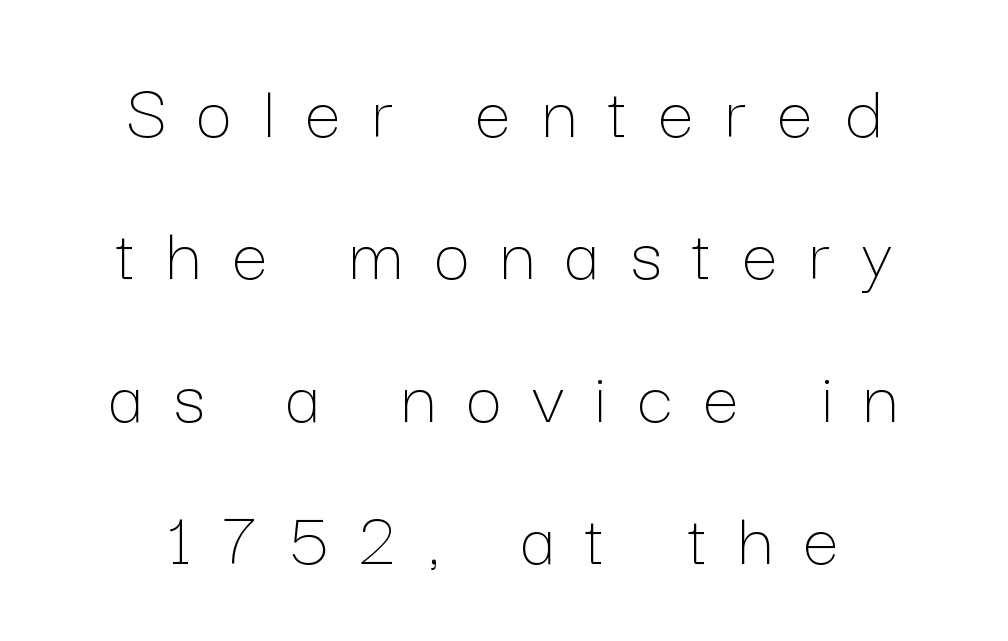
{"italic": "no", "bold": "no", "weight": "thin", "width": "normal", "stroke_contrast": "low", "x_height": "medium", "monospaced": "no", "underline": "no", "align": "center", "line_spacing_ratio": 1.78, "letter_spacing": "wide", "letter_spacing_em": 0.39, "glyph_px": 80}
